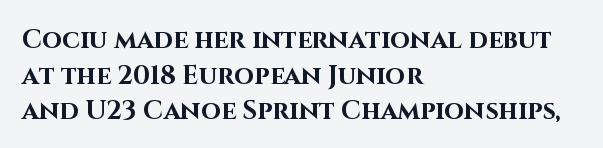
{"italic": "no", "bold": "yes", "underline": "no", "align": "left", "line_spacing": "normal", "line_spacing_ratio": 1.37, "letter_spacing": "normal", "letter_spacing_em": 0.0, "glyph_px": 26}
